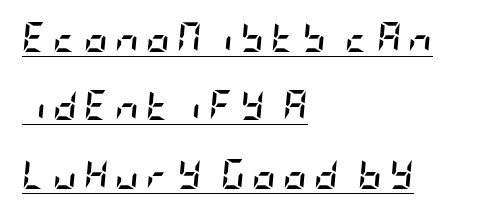
Q: Is the text bold? A: Yes.
Q: Is the text italic (slanted)? A: Yes, it leans right by about 5 degrees.
Q: Is the text underlined? A: Yes.
Q: How is the paragraph aligned? A: Left-aligned.
Q: Is the spacing between letters normal or unusually wide? A: Unusually wide.
Q: Is the spacing between lines tight, normal or loose? A: Loose.
Q: Width (condensed, normal, or wide)? A: Condensed.
Q: Stroke contrast? A: Low.
Q: x-height? A: Large.
